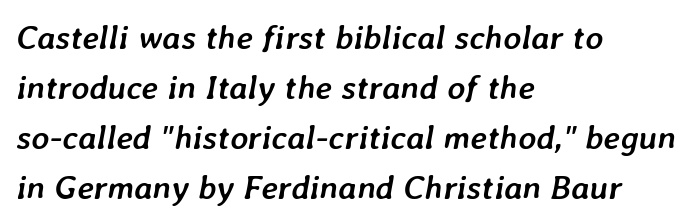
I'd describe the lettering as bold — thick and assertive. What stands out about the letter spacing? Nothing — it is the standard amount. Does the leading feel generous? No, just average. Is the block centered? No — it sits flush against the left margin.
